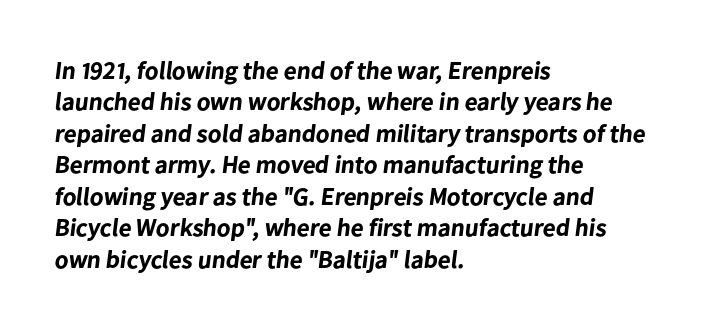
{"bold": "yes", "underline": "no", "align": "left", "line_spacing": "normal", "line_spacing_ratio": 1.26, "letter_spacing": "normal", "letter_spacing_em": 0.0, "glyph_px": 25}
